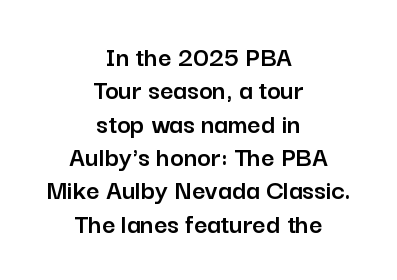
Does the leading feel generous? Not at all — it's pinched. A roman cut, with each character standing at attention. Serifs: no, the terminals of the letterforms are clean. The rendering keeps characters at their native spacing.
